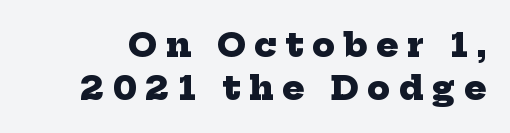
These lines have a slow, spaced-out rhythm from letter to letter. The type family on display is of the serif kind. Here the designer chose a conventional face with non-uniform glyph widths. Each new line begins a customary step beneath the previous one.
